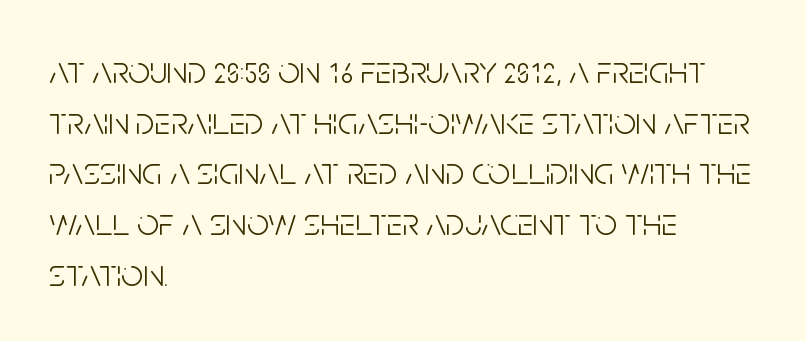
{"serif": "no", "italic": "no", "bold": "no", "weight": "light", "width": "condensed", "stroke_contrast": "low", "x_height": "large", "monospaced": "no", "underline": "no", "align": "left", "line_spacing": "normal", "line_spacing_ratio": 1.3, "letter_spacing": "normal", "letter_spacing_em": 0.0, "glyph_px": 39}
